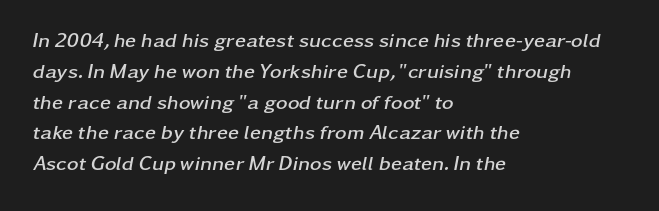
{"italic": "yes", "lean": "right", "slant_degrees": 11, "bold": "yes", "underline": "no", "align": "left", "line_spacing": "normal", "line_spacing_ratio": 1.54, "letter_spacing": "normal", "letter_spacing_em": 0.0, "glyph_px": 20}
